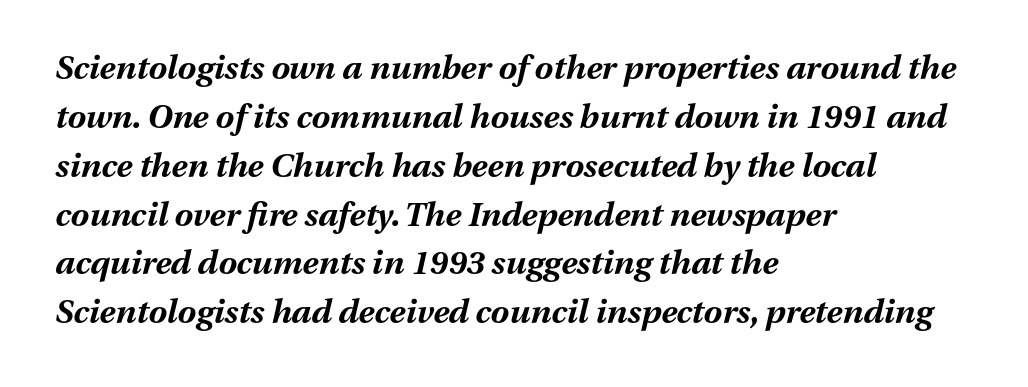
Horizontal bands of white between lines are of average thickness. Short note: letters normally spaced. The foot of each line stays bare and open. Posture: slanted. Compared with an ordinary text face, these strokes are far heavier — a full bold.
